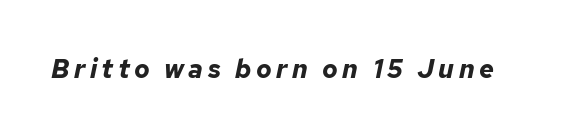
{"italic": "yes", "lean": "right", "slant_degrees": 12, "bold": "yes", "underline": "no", "glyph_px": 26}
